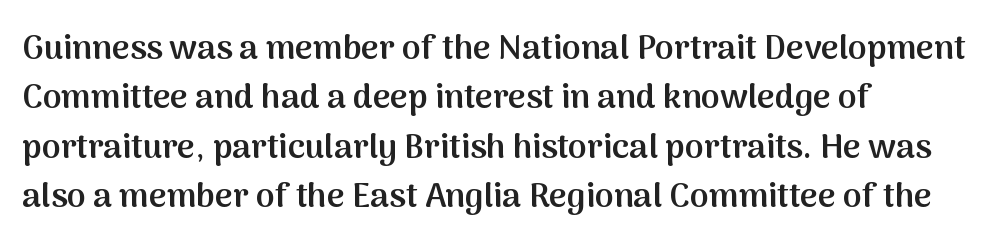
In terms of letterform style, serifs are entirely absent. Only glyphs here, with clear space below each row. If you measured baseline to baseline, you'd find a middling distance. Posture: vertical.
